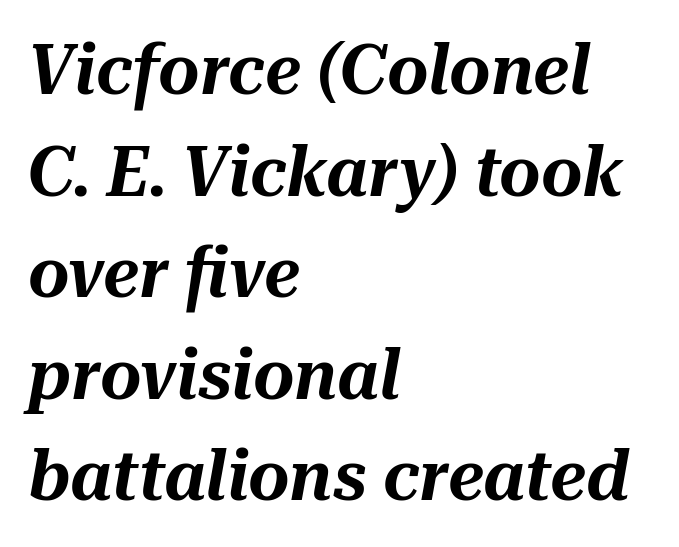
A classic flush-left, rag-right setting is used for this passage. Unmarked baselines from the first word to the last. Successive baselines arrive at the customary interval. These lines are rendered in a variable-pitch font.
